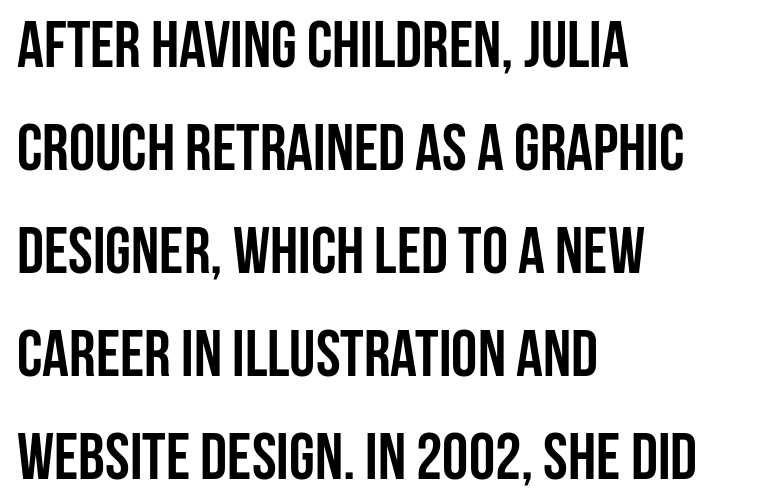
{"serif": "no", "italic": "no", "bold": "yes", "weight": "semibold", "width": "condensed", "stroke_contrast": "low", "x_height": "large", "monospaced": "no", "underline": "no", "align": "left", "line_spacing": "normal", "line_spacing_ratio": 1.56, "letter_spacing": "normal", "letter_spacing_em": 0.0, "glyph_px": 66}
